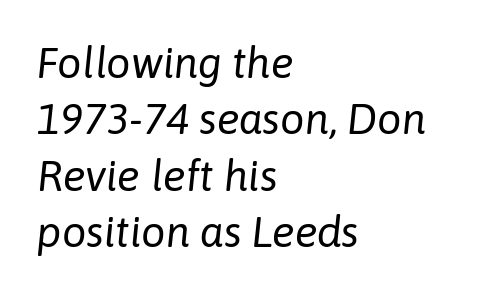
Q: Is the text bold? A: No.
Q: Is the text italic (slanted)? A: Yes, it leans right by about 6 degrees.
Q: Is the text underlined? A: No.
Q: How is the paragraph aligned? A: Left-aligned.
Q: Is the spacing between letters normal or unusually wide? A: Normal.
Q: Is the spacing between lines tight, normal or loose? A: Normal.
Q: Width (condensed, normal, or wide)? A: Normal.
Q: Stroke contrast? A: Low.
Q: x-height? A: Medium.
Q: Monospaced? A: No.
